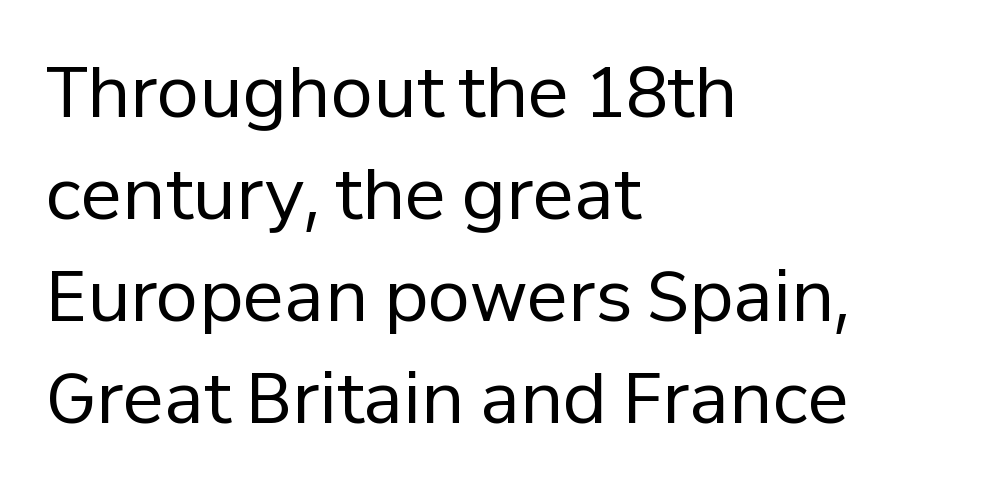
Successive baselines arrive at the customary interval. This sample uses a sans-serif face. Summary of weight: not heavy and not bold. This is the regular roman posture of the typeface. The paragraph shown leans on its left margin. Underlining? Definitely not there.
